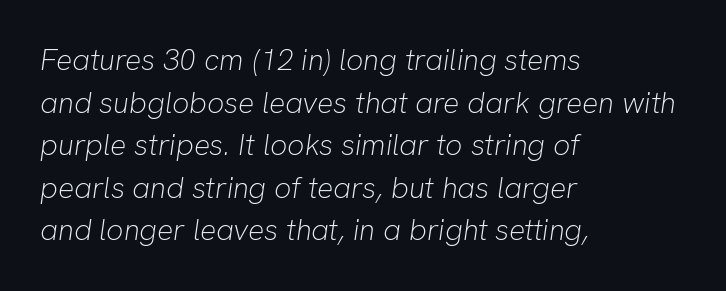
{"italic": "yes", "lean": "right", "slant_degrees": 8, "bold": "no", "weight": "light", "width": "normal", "stroke_contrast": "low", "x_height": "medium", "monospaced": "no", "underline": "no", "align": "left", "line_spacing": "normal", "line_spacing_ratio": 1.42, "letter_spacing": "normal", "letter_spacing_em": 0.0, "glyph_px": 30}
